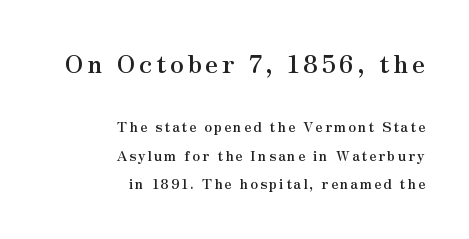
The image shows 25 px bold type, upright; set right-aligned, loose line spacing (2.04x), not underlined; the first (top) block is 1.79x larger.
